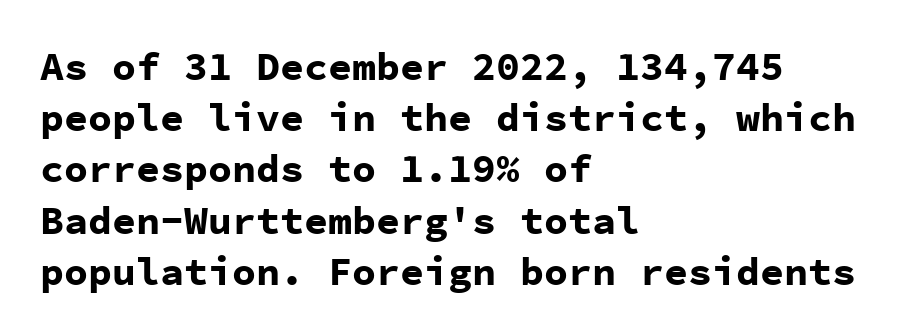
Q: Is the text bold? A: Yes.
Q: Is the text italic (slanted)? A: No, it is upright.
Q: Is the typeface a serif or a sans-serif typeface? A: Sans-serif.
Q: Is the text underlined? A: No.
Q: How is the paragraph aligned? A: Left-aligned.
Q: Is the spacing between letters normal or unusually wide? A: Normal.
Q: Is the spacing between lines tight, normal or loose? A: Normal.
Q: Width (condensed, normal, or wide)? A: Normal.
Q: Stroke contrast? A: Low.
Q: x-height? A: Medium.
Q: Monospaced? A: Yes.
